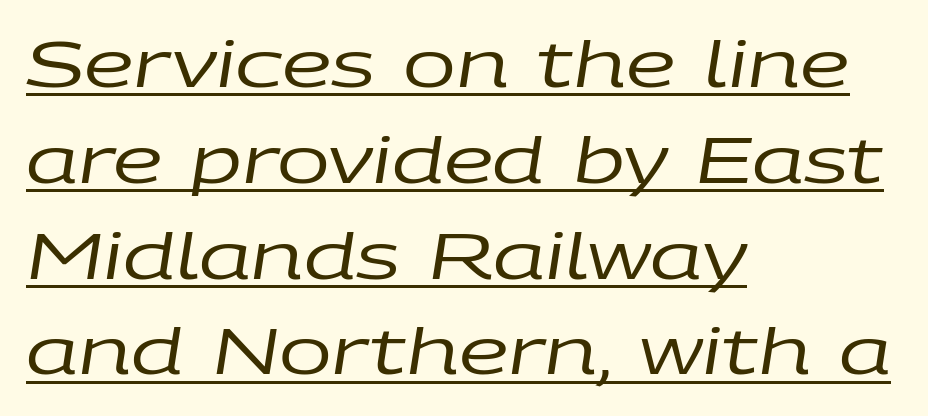
{"italic": "yes", "lean": "right", "slant_degrees": 9, "bold": "no", "weight": "regular", "width": "wide", "stroke_contrast": "low", "x_height": "large", "monospaced": "no", "underline": "yes", "align": "left", "line_spacing": "normal", "line_spacing_ratio": 1.52, "letter_spacing": "normal", "letter_spacing_em": 0.0, "glyph_px": 63}
